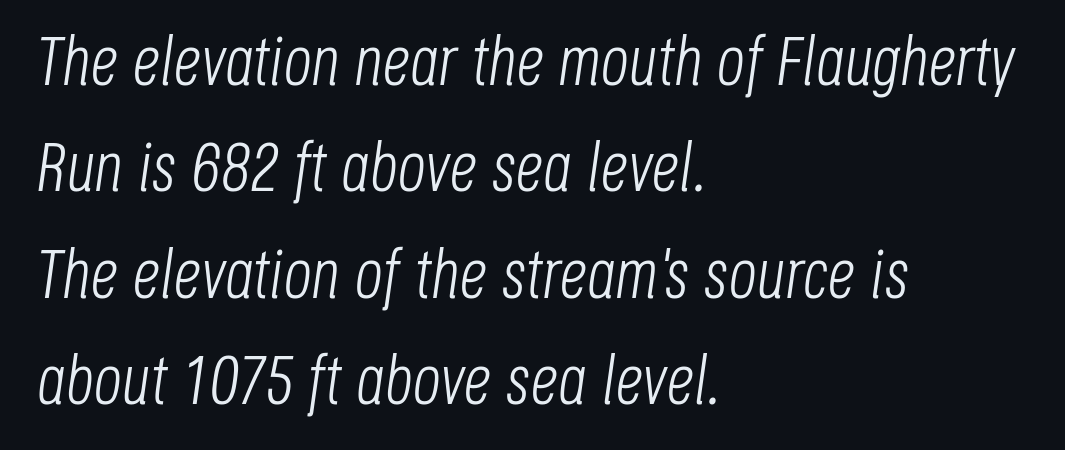
Q: Is the text bold? A: No.
Q: Is the text italic (slanted)? A: Yes, it leans right by about 8 degrees.
Q: Is the text underlined? A: No.
Q: How is the paragraph aligned? A: Left-aligned.
Q: Is the spacing between letters normal or unusually wide? A: Normal.
Q: Is the spacing between lines tight, normal or loose? A: Normal.
Q: Width (condensed, normal, or wide)? A: Condensed.
Q: Stroke contrast? A: Low.
Q: x-height? A: Large.
Q: Monospaced? A: No.
